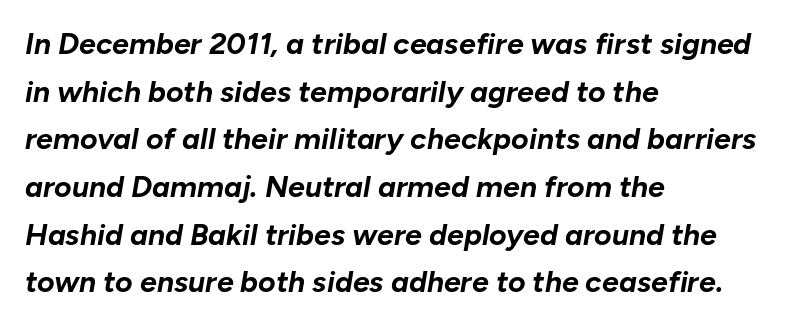
The image shows 30 px bold type, italic (leaning right); set left-aligned, normal line spacing (1.59x), normal letter spacing, not underlined; low stroke contrast and a medium x-height.
